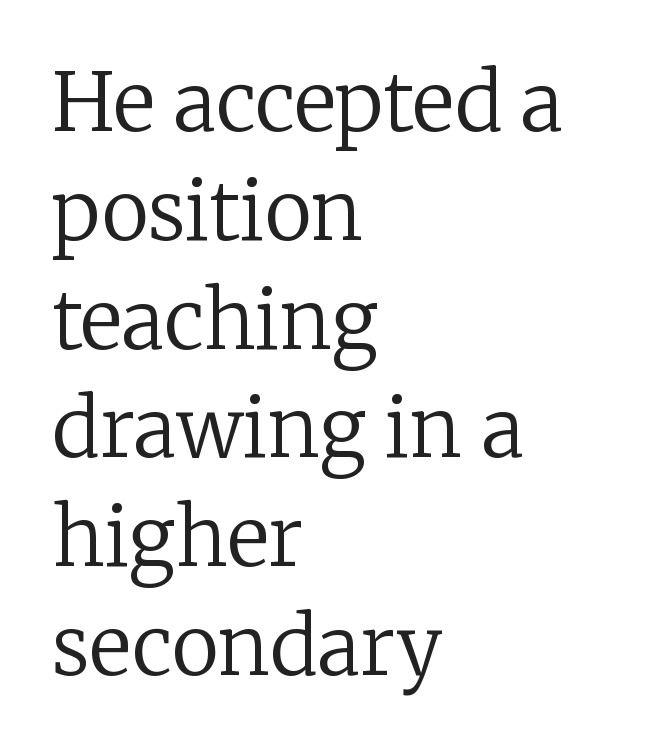
The image shows 80 px regular-weight serif type, upright; set left-aligned, normal line spacing (1.36x), normal letter spacing, not underlined; low stroke contrast and a medium x-height.
